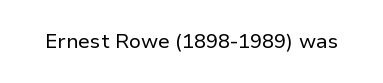
Posture: upright roman. Short note: letters normally spaced. The weight would be labelled regular, book, light, or lighter still. Lines of text with bare space underneath.
